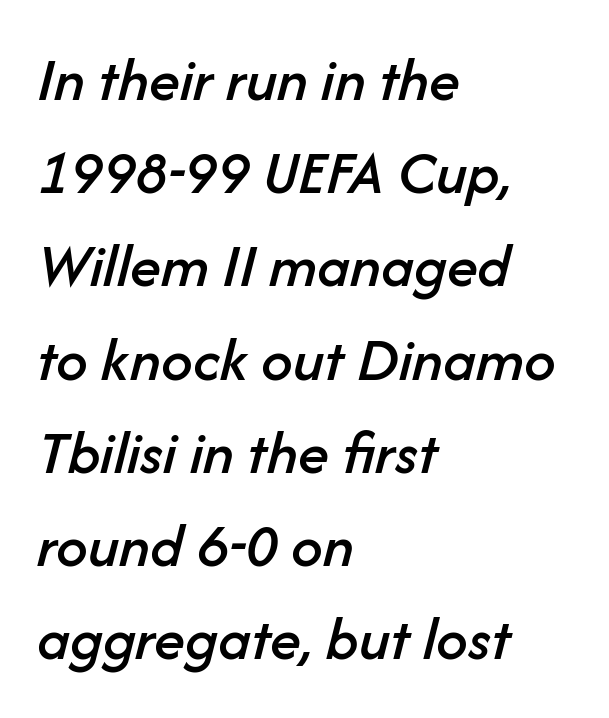
Q: Is the text italic (slanted)? A: Yes, it leans right by about 14 degrees.
Q: Is the text underlined? A: No.
Q: How is the paragraph aligned? A: Left-aligned.
Q: Is the spacing between letters normal or unusually wide? A: Normal.
Q: Is the spacing between lines tight, normal or loose? A: Normal.
Q: Width (condensed, normal, or wide)? A: Normal.
Q: Stroke contrast? A: Low.
Q: x-height? A: Medium.
Q: Monospaced? A: No.
